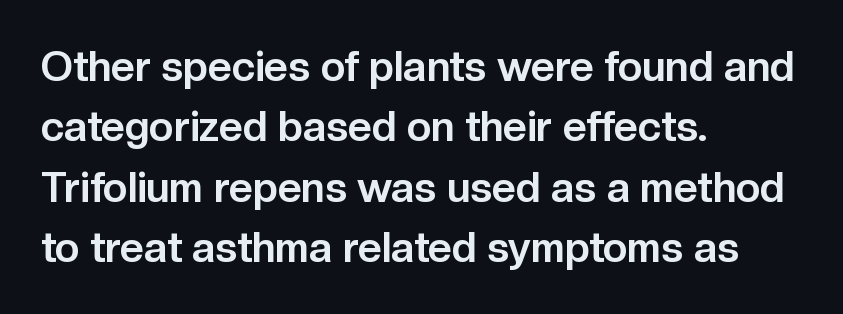
{"serif": "no", "italic": "no", "bold": "yes", "weight": "bold", "width": "normal", "stroke_contrast": "low", "x_height": "medium", "monospaced": "no", "underline": "no", "align": "left", "line_spacing": "normal", "line_spacing_ratio": 1.44, "letter_spacing": "normal", "letter_spacing_em": 0.0, "glyph_px": 42}
